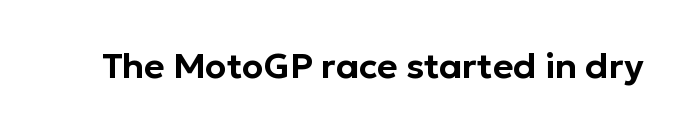
Q: Is the text italic (slanted)? A: No, it is upright.
Q: Is the typeface a serif or a sans-serif typeface? A: Sans-serif.
Q: Is the text underlined? A: No.
Q: Is the spacing between letters normal or unusually wide? A: Normal.
Q: Width (condensed, normal, or wide)? A: Normal.
Q: Stroke contrast? A: Low.
Q: x-height? A: Medium.
Q: Monospaced? A: No.
